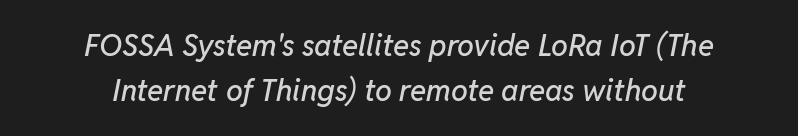
{"italic": "yes", "lean": "right", "slant_degrees": 11, "width": "normal", "stroke_contrast": "low", "x_height": "medium", "monospaced": "no", "underline": "no", "align": "center", "line_spacing": "normal", "line_spacing_ratio": 1.51, "letter_spacing": "normal", "letter_spacing_em": 0.0, "glyph_px": 30}
